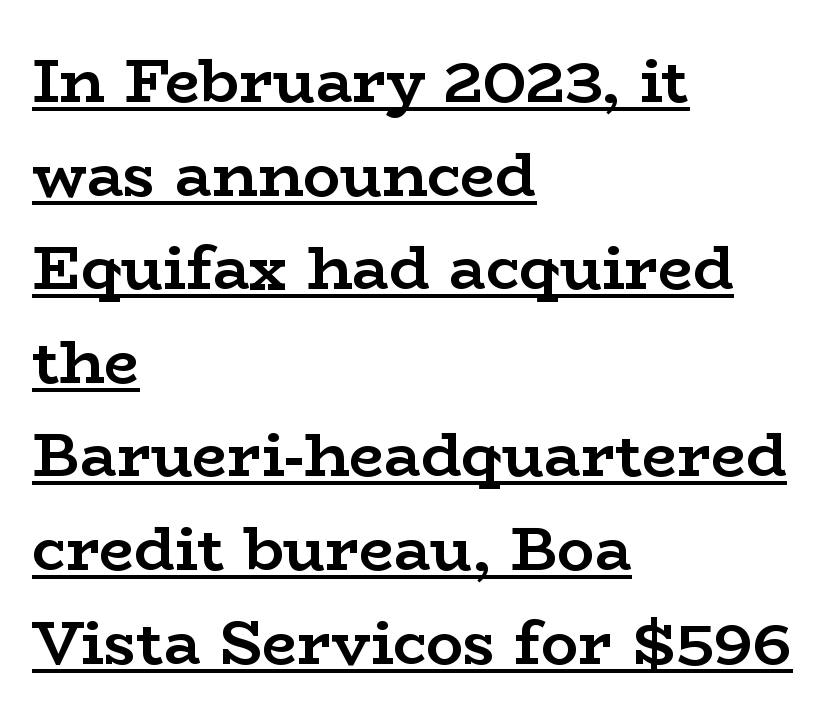
As a designer I'd log this as weight 700, bold. Posture: vertical. Each letter's strokes conclude with small projecting serifs. Caption: lettering with a line underneath. The paragraph has a hard left edge and a soft right edge.
